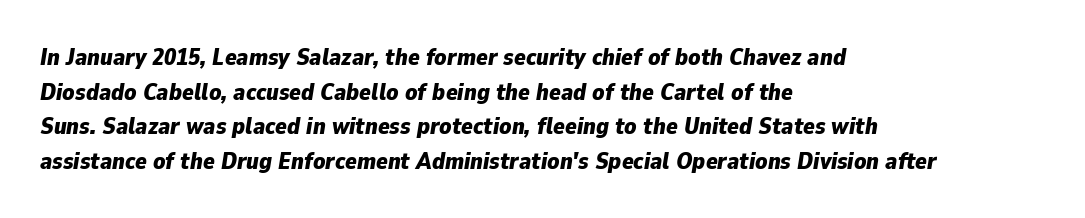
The image shows 24 px bold type, italic (leaning right); set left-aligned, normal line spacing (1.44x), normal letter spacing, not underlined.
